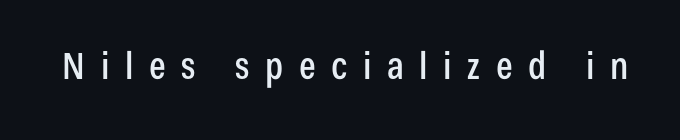
Q: Is the text italic (slanted)? A: No, it is upright.
Q: Is the typeface a serif or a sans-serif typeface? A: Sans-serif.
Q: Is the text underlined? A: No.
Q: Is the spacing between letters normal or unusually wide? A: Unusually wide.
Q: Width (condensed, normal, or wide)? A: Condensed.
Q: Stroke contrast? A: Low.
Q: x-height? A: Medium.
Q: Monospaced? A: No.
